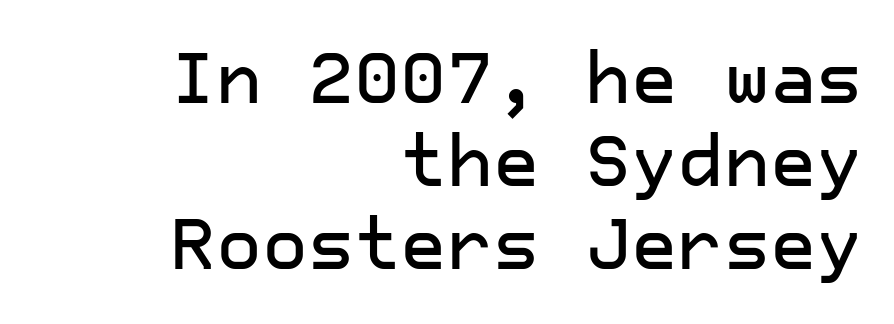
{"serif": "no", "italic": "no", "width": "normal", "stroke_contrast": "low", "x_height": "medium", "underline": "no", "align": "right", "line_spacing_ratio": 1.17, "letter_spacing": "normal", "letter_spacing_em": 0.0, "glyph_px": 71}
